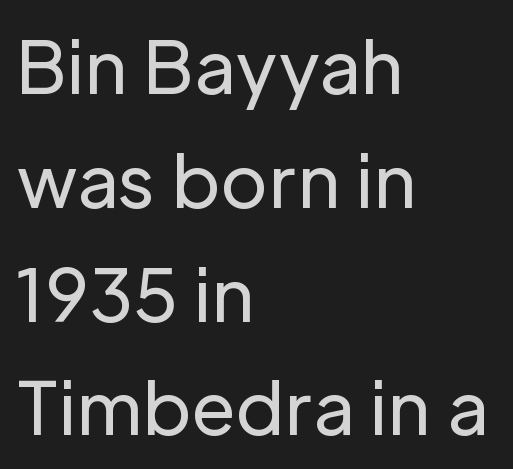
The image shows 72 px regular-weight sans-serif type, upright; set left-aligned, normal line spacing (1.58x), normal letter spacing, not underlined; low stroke contrast and a medium x-height.
